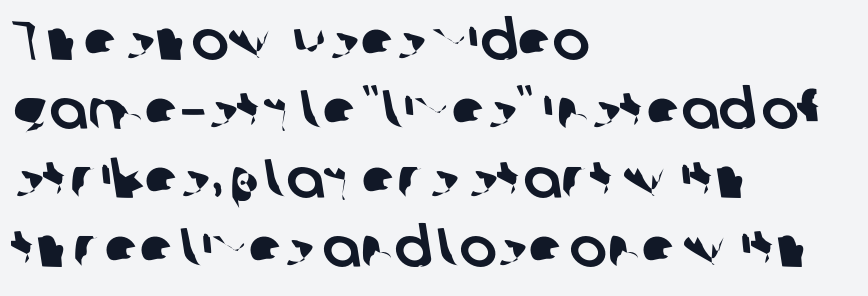
{"serif": "no", "width": "normal", "stroke_contrast": "low", "x_height": "medium", "monospaced": "no", "underline": "no", "align": "left", "line_spacing_ratio": 1.23, "letter_spacing": "normal", "letter_spacing_em": 0.0, "glyph_px": 56}
